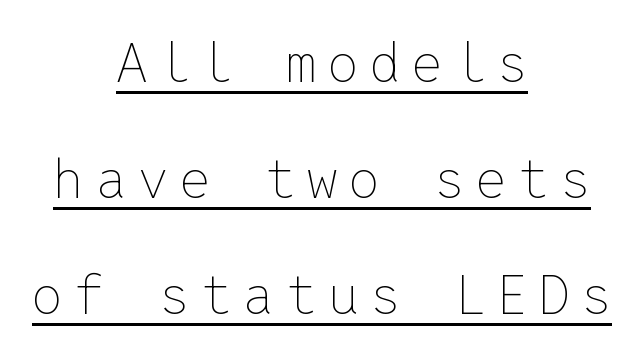
These lines are rendered in a fixed-pitch font. On a weight scale, this lands at 450 or below. Decoration check: the copy is underlined. What stands out about the letter spacing? Its width — letters are far apart. This is the regular roman posture of the typeface.
